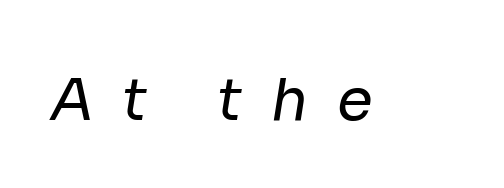
Glyph-to-glyph distance is far greater than everyday printed text. The passage shown is not bold in any degree. Underline: absent. Stroke terminals: plain, sans-serif. You could not count columns in this text — the font is proportionally spaced.
